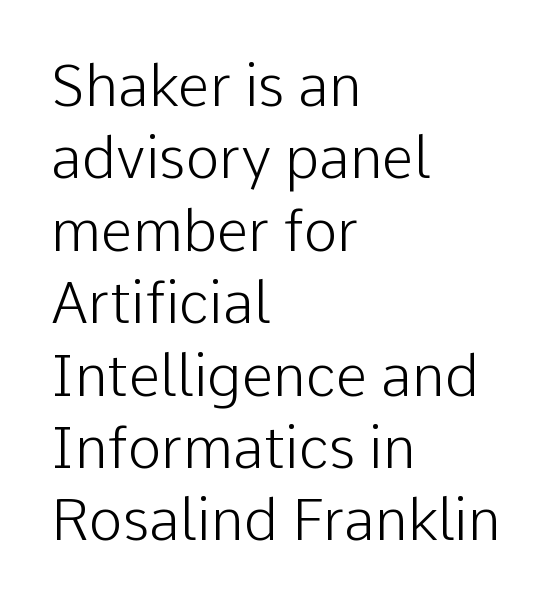
Q: Is the text bold? A: No.
Q: Is the text italic (slanted)? A: No, it is upright.
Q: Is the typeface a serif or a sans-serif typeface? A: Sans-serif.
Q: Is the text underlined? A: No.
Q: How is the paragraph aligned? A: Left-aligned.
Q: Is the spacing between letters normal or unusually wide? A: Normal.
Q: Is the spacing between lines tight, normal or loose? A: Normal.
Q: Width (condensed, normal, or wide)? A: Normal.
Q: Stroke contrast? A: Low.
Q: x-height? A: Medium.
Q: Monospaced? A: No.
